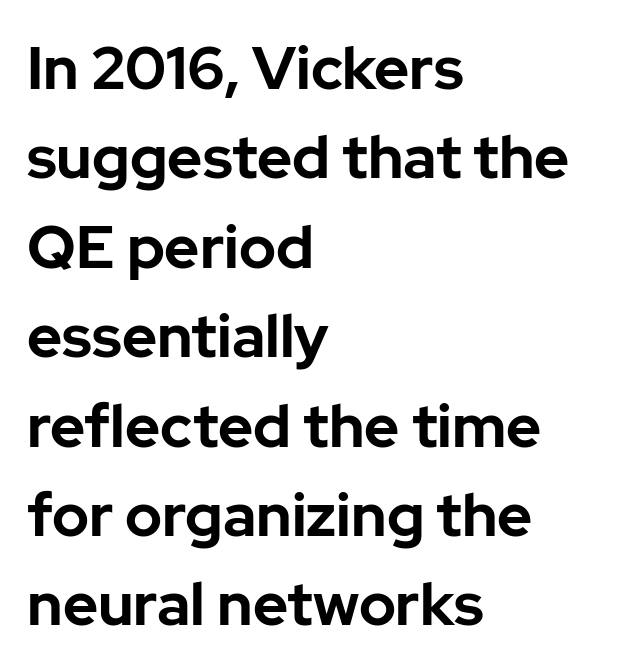
The letters advance in unequal steps, a hallmark of proportional type. Each new line begins a customary step beneath the previous one. Posture: vertical. A clean baseline with only descenders dipping below it. Compared with an ordinary text face, these strokes are far heavier — a full bold.
